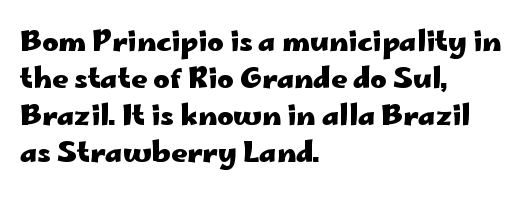
The image shows 28 px heavy, wide sans-serif type, upright; set left-aligned, normal line spacing (1.32x), normal letter spacing, not underlined; low stroke contrast and a small x-height.
